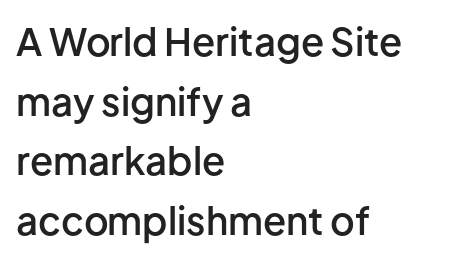
{"serif": "no", "italic": "no", "bold": "semi", "weight": "semibold", "width": "normal", "stroke_contrast": "low", "x_height": "medium", "monospaced": "no", "underline": "no", "align": "left", "line_spacing": "normal", "line_spacing_ratio": 1.57, "letter_spacing": "normal", "letter_spacing_em": 0.0, "glyph_px": 38}
